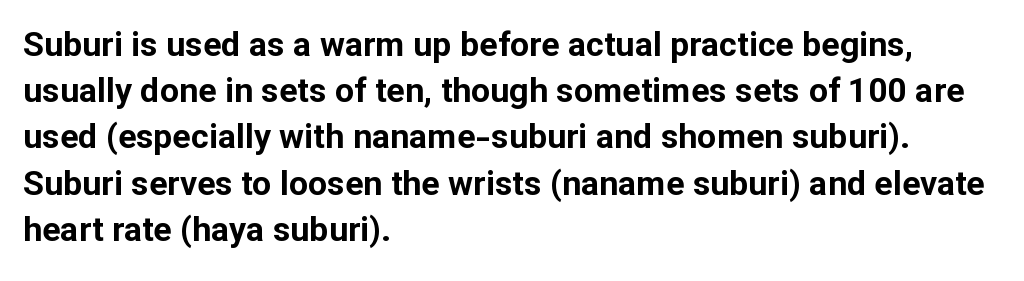
{"serif": "no", "italic": "no", "bold": "yes", "weight": "bold", "width": "normal", "stroke_contrast": "low", "x_height": "medium", "monospaced": "no", "underline": "no", "align": "left", "line_spacing": "normal", "line_spacing_ratio": 1.36, "letter_spacing": "normal", "letter_spacing_em": 0.0, "glyph_px": 34}
